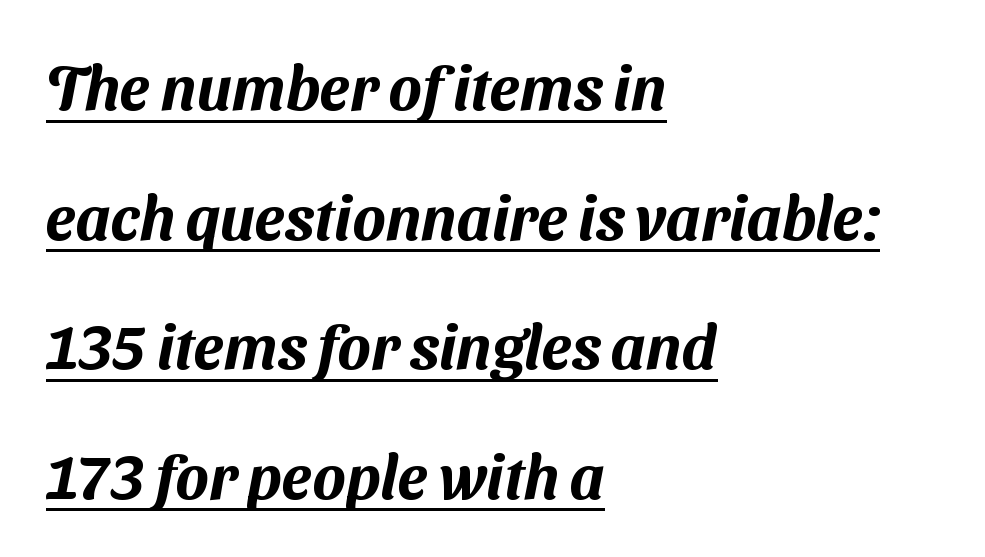
Each word holds together tightly as a unit, with standard inter-letter gaps. Looks like regular typesetting: each glyph gets only the width it needs. Check the space under the baseline: a stroke is drawn there. Grotesque or geometric, the face here clearly has no serifs. Vertical spacing — loose. The compositor pushed each line to the left boundary.
